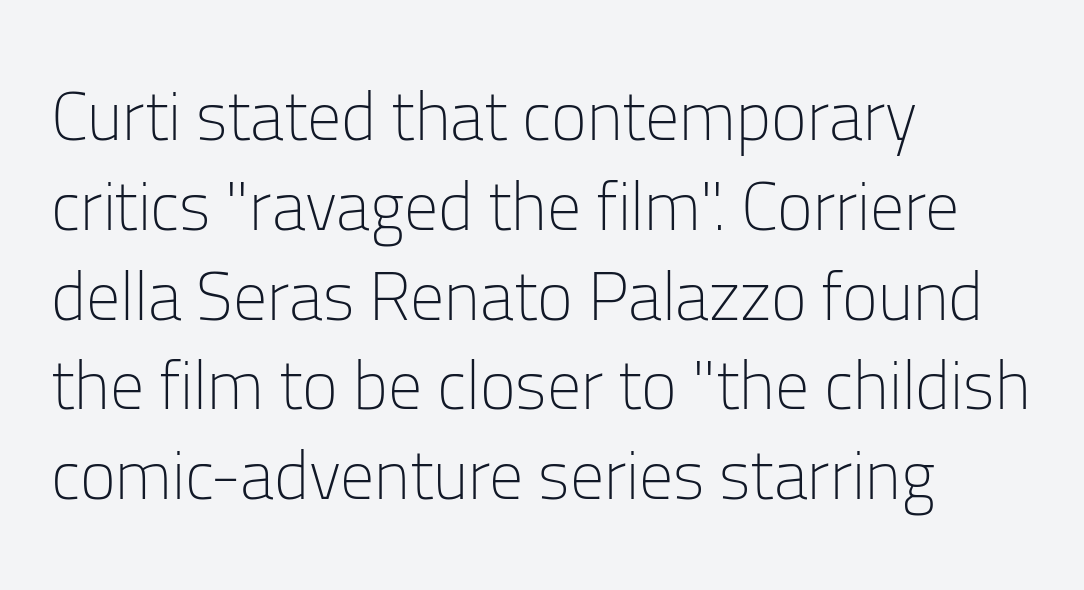
Q: Is the text bold? A: No.
Q: Is the text italic (slanted)? A: No, it is upright.
Q: Is the typeface a serif or a sans-serif typeface? A: Sans-serif.
Q: Is the text underlined? A: No.
Q: How is the paragraph aligned? A: Left-aligned.
Q: Is the spacing between letters normal or unusually wide? A: Normal.
Q: Is the spacing between lines tight, normal or loose? A: Normal.
Q: Width (condensed, normal, or wide)? A: Normal.
Q: Stroke contrast? A: Low.
Q: x-height? A: Medium.
Q: Monospaced? A: No.
